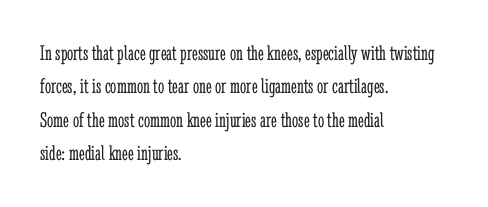
Q: Is the text bold? A: No.
Q: Is the text italic (slanted)? A: No, it is upright.
Q: Is the text underlined? A: No.
Q: How is the paragraph aligned? A: Left-aligned.
Q: Is the spacing between letters normal or unusually wide? A: Normal.
Q: Is the spacing between lines tight, normal or loose? A: Normal.
